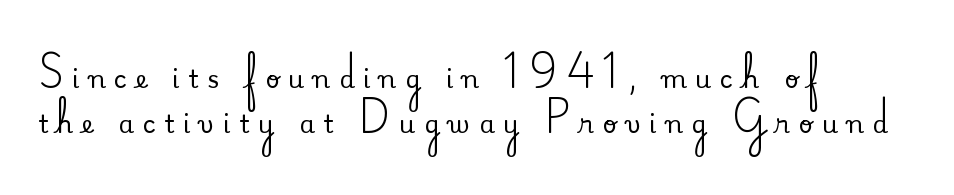
Leftover space on each line is placed entirely after the last word. Unmarked baselines from the first word to the last. Compared with typical body copy, the letter spacing here is much looser. Nope, not italic — everything's standing straight.
